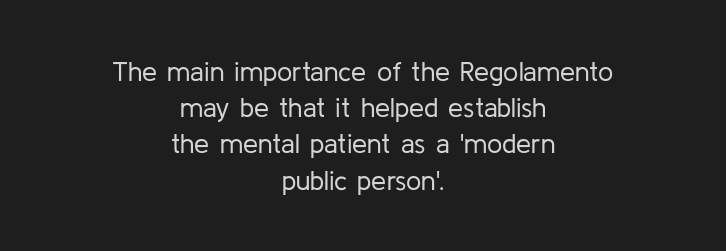
{"italic": "no", "bold": "no", "underline": "no", "align": "center", "line_spacing": "normal", "line_spacing_ratio": 1.34, "letter_spacing": "normal", "letter_spacing_em": 0.0, "glyph_px": 27}
